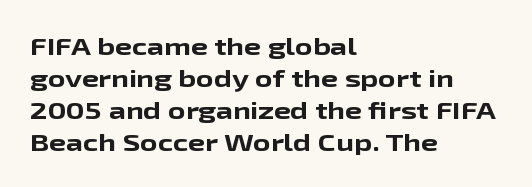
{"italic": "no", "bold": "yes", "underline": "no", "align": "left", "line_spacing": "normal", "line_spacing_ratio": 1.34, "letter_spacing": "normal", "letter_spacing_em": 0.0, "glyph_px": 24}
